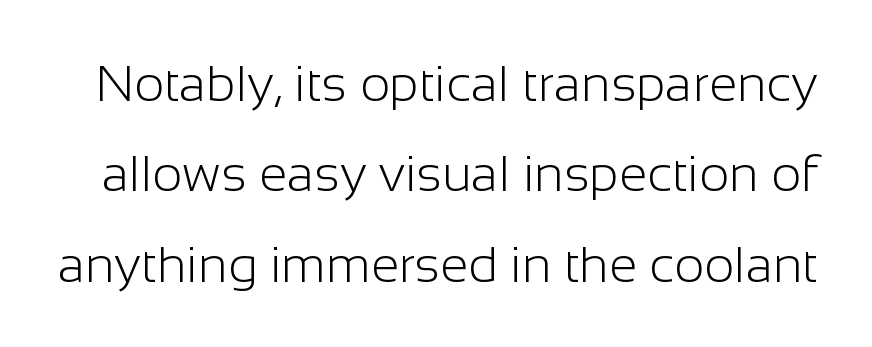
The text was rendered using a sans face with plain stroke endings. Clear beneath every line of the passage. Nothing unusual about the tracking: characters are spaced as the font intends. The characters are drawn with everyday or finer stroke widths.
